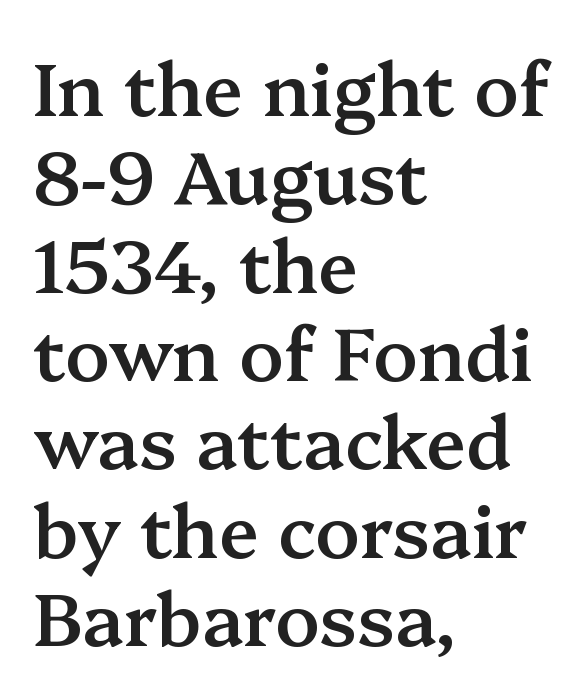
{"serif": "yes", "italic": "no", "bold": "semi", "weight": "semibold", "width": "normal", "stroke_contrast": "medium", "x_height": "medium", "monospaced": "no", "underline": "no", "align": "left", "line_spacing_ratio": 1.21, "letter_spacing": "normal", "letter_spacing_em": 0.0, "glyph_px": 73}
